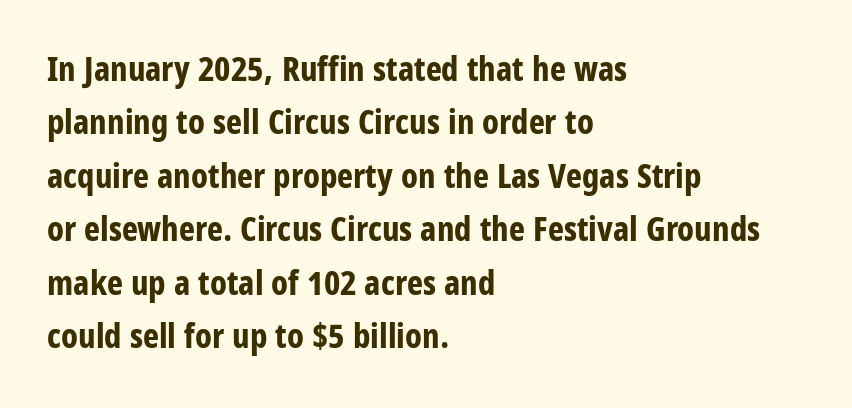
The rendering keeps characters at their native spacing. Left-aligned paragraph, ragged on the right. Do the characters align in a grid? No, the font is proportional. Rows of type keep a routine distance in the vertical direction.
